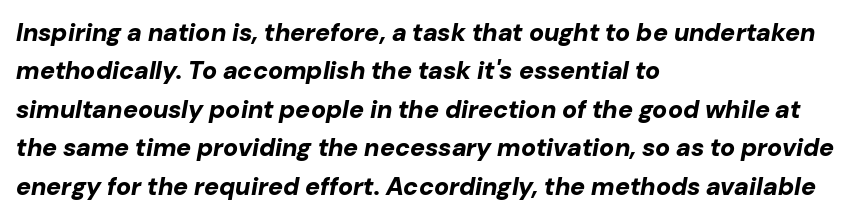
{"italic": "yes", "lean": "right", "slant_degrees": 10, "bold": "yes", "underline": "no", "align": "left", "line_spacing": "normal", "line_spacing_ratio": 1.54, "letter_spacing": "normal", "letter_spacing_em": 0.0, "glyph_px": 25}
